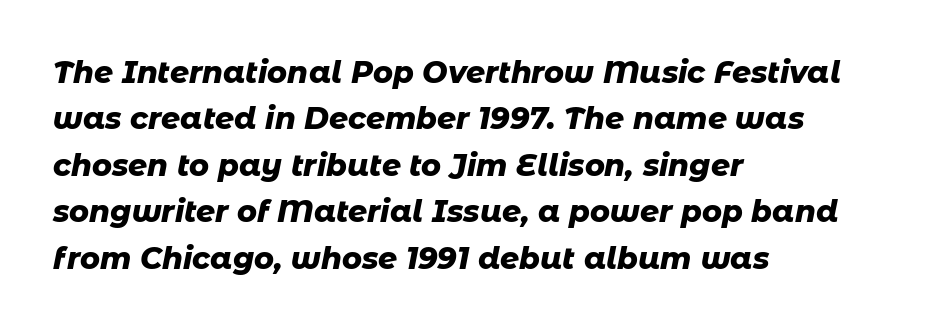
{"italic": "yes", "lean": "right", "slant_degrees": 11, "bold": "yes", "weight": "heavy", "width": "normal", "stroke_contrast": "low", "x_height": "medium", "monospaced": "no", "underline": "no", "align": "left", "line_spacing": "normal", "line_spacing_ratio": 1.55, "letter_spacing": "normal", "letter_spacing_em": 0.0, "glyph_px": 30}
